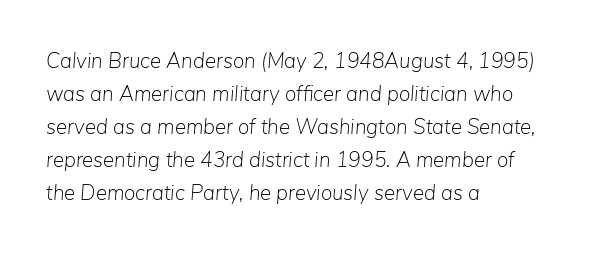
The image shows 21 px text type, italic (leaning right); set left-aligned, normal line spacing (1.57x), normal letter spacing, not underlined.
